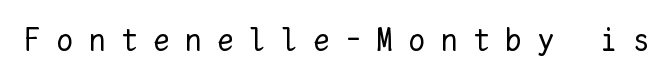
Looks like terminal output: every glyph gets an equal slot. The axis of the letterforms is exactly vertical. Just letters on the line, the space beneath them empty. The cut favours lightness, reaching ordinary text weight at its darkest. The type is letterspaced generously, with wide tracking.
